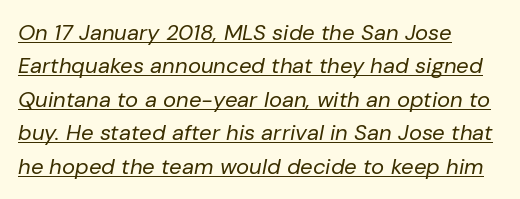
{"italic": "yes", "lean": "right", "slant_degrees": 10, "bold": "no", "underline": "yes", "align": "left", "line_spacing": "normal", "line_spacing_ratio": 1.52, "letter_spacing": "normal", "letter_spacing_em": 0.0, "glyph_px": 22}
